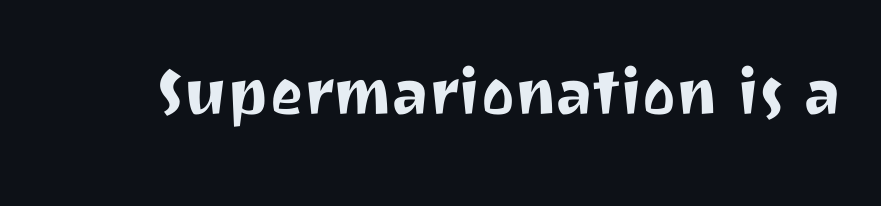
Q: Is the text italic (slanted)? A: No, it is upright.
Q: Is the typeface a serif or a sans-serif typeface? A: Sans-serif.
Q: Is the text underlined? A: No.
Q: Is the spacing between letters normal or unusually wide? A: Normal.
Q: Width (condensed, normal, or wide)? A: Normal.
Q: Stroke contrast? A: Medium.
Q: x-height? A: Medium.
Q: Monospaced? A: No.
